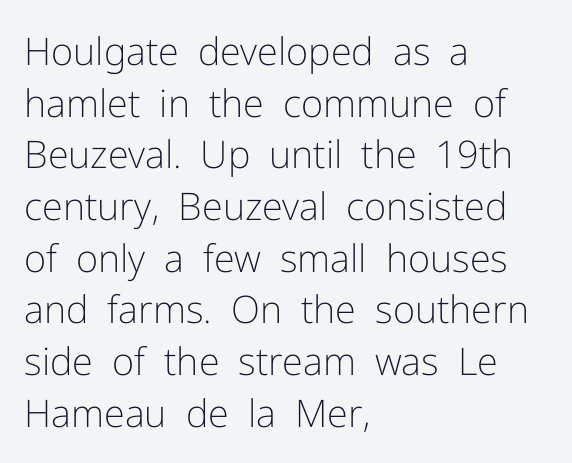
{"serif": "no", "italic": "no", "bold": "no", "weight": "light", "width": "normal", "stroke_contrast": "low", "x_height": "medium", "monospaced": "no", "underline": "no", "align": "left", "line_spacing": "normal", "line_spacing_ratio": 1.36, "letter_spacing": "normal", "letter_spacing_em": 0.0, "glyph_px": 38}
